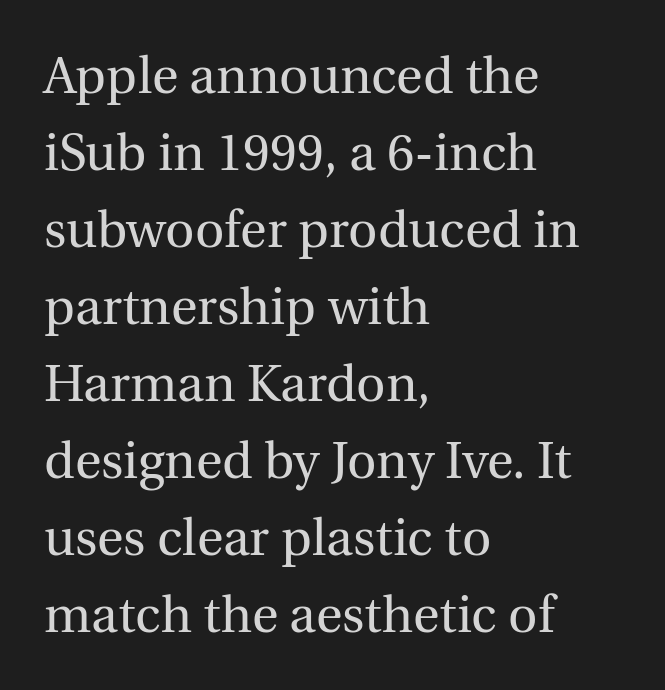
The image shows 51 px regular-weight serif type, upright; set left-aligned, normal line spacing (1.51x), normal letter spacing, not underlined; a medium x-height.
